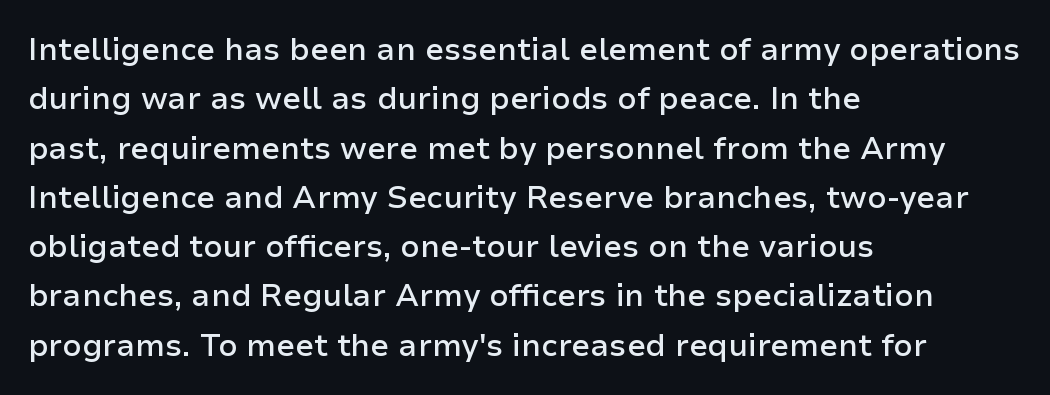
On the weight axis this lands at semibold, roughly 600. Each row of text sits above clean, open space. The passage shown has conventional tracking throughout. Note: no serifs on the glyphs.
